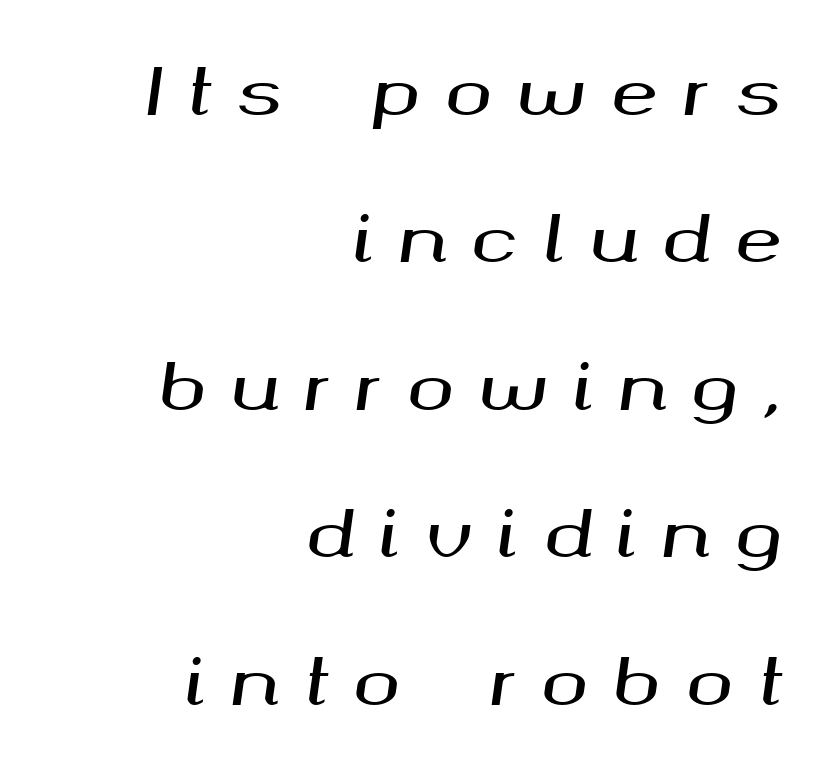
Q: Is the text italic (slanted)? A: Yes, it leans right by about 8 degrees.
Q: Is the text underlined? A: No.
Q: How is the paragraph aligned? A: Right-aligned.
Q: Is the spacing between letters normal or unusually wide? A: Unusually wide.
Q: Is the spacing between lines tight, normal or loose? A: Loose.
Q: Width (condensed, normal, or wide)? A: Wide.
Q: Stroke contrast? A: Medium.
Q: x-height? A: Medium.
Q: Monospaced? A: No.
